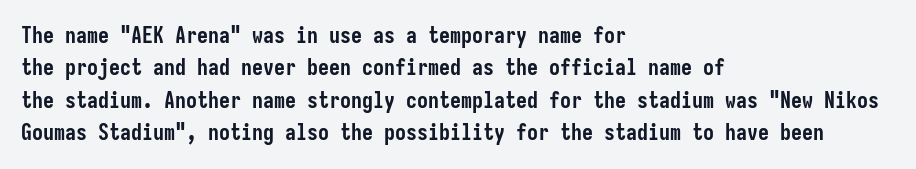
This block has exactly the height ordinary leading produces. A roman cut, with each character standing at attention. Typesetter's note: full bold, strokes at maximum text heaviness. The rendering anchors every line to the left-hand side.
